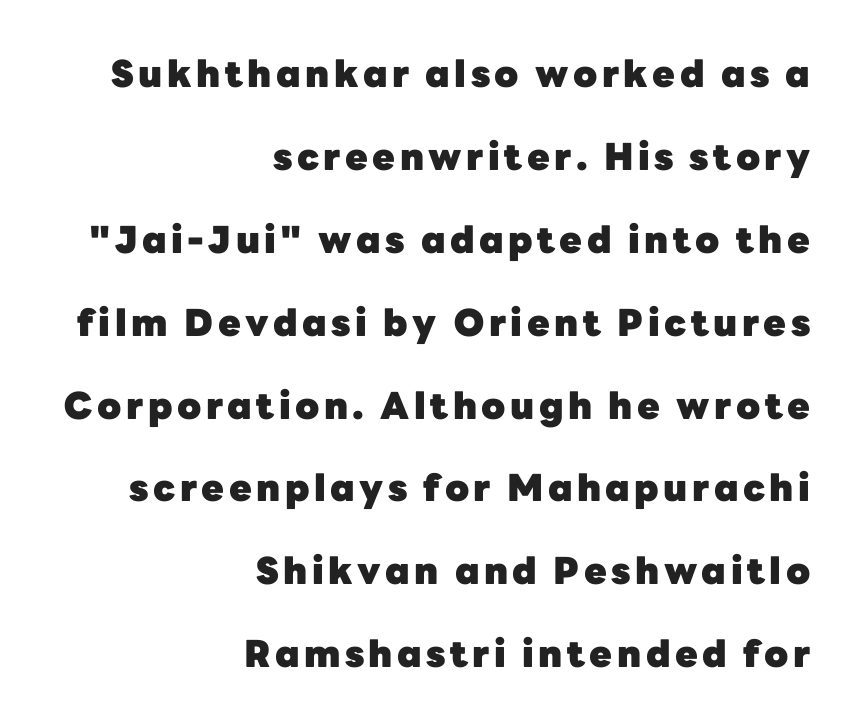
The image shows 37 px heavy sans-serif type, upright; set right-aligned, loose line spacing (2.24x), not underlined; low stroke contrast and a medium x-height.
